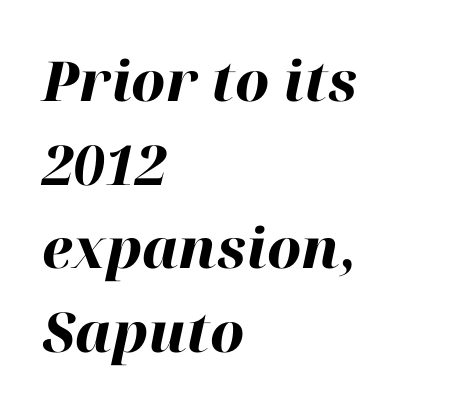
Q: Is the text bold? A: Yes.
Q: Is the text italic (slanted)? A: Yes, it leans right by about 12 degrees.
Q: Is the text underlined? A: No.
Q: How is the paragraph aligned? A: Left-aligned.
Q: Is the spacing between letters normal or unusually wide? A: Normal.
Q: Is the spacing between lines tight, normal or loose? A: Normal.
Q: Width (condensed, normal, or wide)? A: Normal.
Q: Stroke contrast? A: High.
Q: x-height? A: Medium.
Q: Monospaced? A: No.
